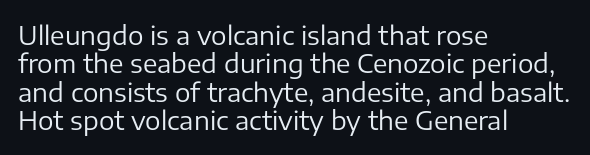
{"italic": "no", "bold": "no", "underline": "no", "align": "left", "line_spacing": "tight", "line_spacing_ratio": 1.09, "letter_spacing": "normal", "letter_spacing_em": 0.0, "glyph_px": 26}
